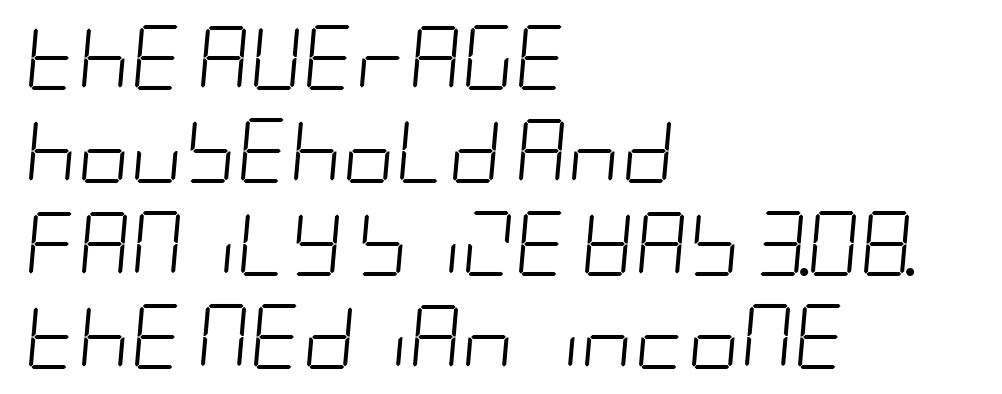
Q: Is the text bold? A: No.
Q: Is the text italic (slanted)? A: Yes, it leans right by about 5 degrees.
Q: Is the text underlined? A: No.
Q: How is the paragraph aligned? A: Left-aligned.
Q: Is the spacing between letters normal or unusually wide? A: Normal.
Q: Is the spacing between lines tight, normal or loose? A: Normal.
Q: Width (condensed, normal, or wide)? A: Condensed.
Q: Stroke contrast? A: Low.
Q: x-height? A: Large.
